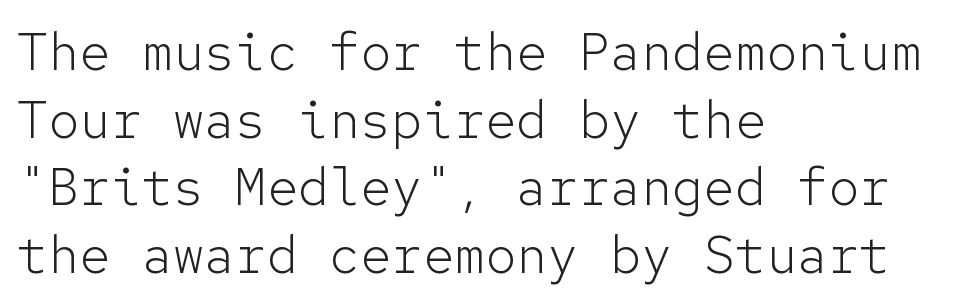
The image shows 52 px light sans-serif type, upright, monospaced; set left-aligned, normal line spacing (1.3x), normal letter spacing, not underlined; low stroke contrast and a medium x-height.
